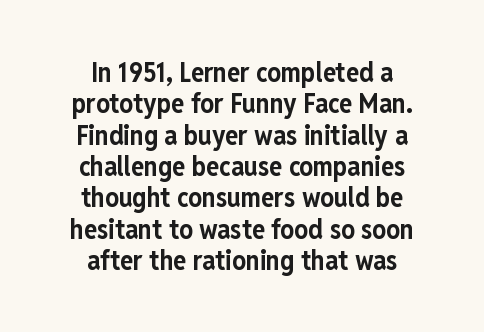
These lines were composed using upright roman letters. Heft: maximum for text — a bold. Descenders are the only things crossing below the line. Is the block centered? Yes — each line is placed symmetrically about the middle. Short note: letters normally spaced.
